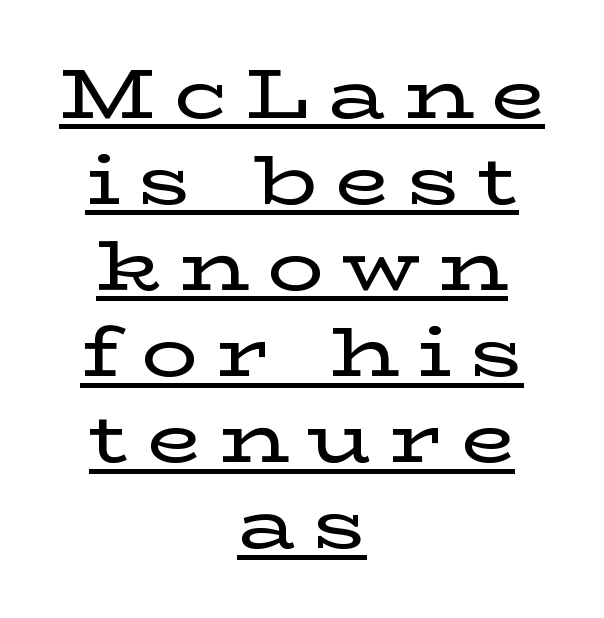
The image shows 70 px wide serif type, upright; set centered, line spacing 1.23x, unusually wide letter spacing (+0.26 em), underlined; low stroke contrast and a medium x-height.
